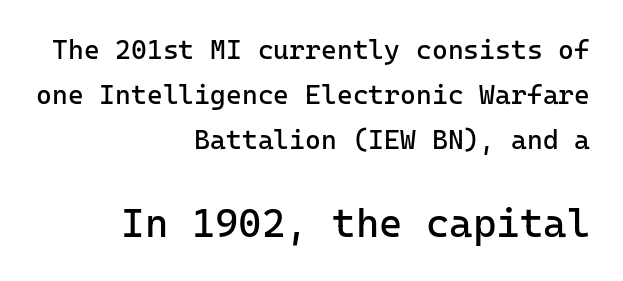
The image shows 40 px regular-weight sans-serif type, upright, monospaced; set right-aligned, normal line spacing (1.66x), normal letter spacing, not underlined; the second (bottom) block is 1.48x larger; low stroke contrast and a medium x-height.
